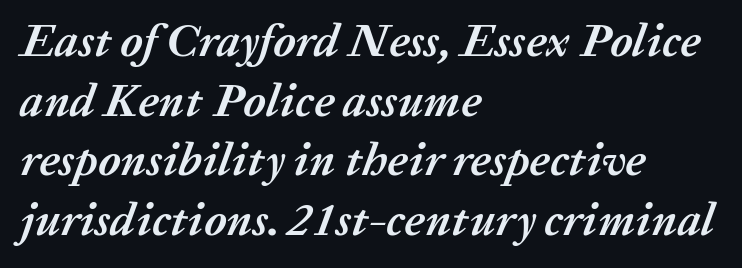
{"italic": "yes", "lean": "right", "slant_degrees": 20, "bold": "yes", "weight": "semibold", "width": "normal", "stroke_contrast": "medium", "x_height": "medium", "monospaced": "no", "underline": "no", "align": "left", "line_spacing": "normal", "line_spacing_ratio": 1.27, "letter_spacing": "normal", "letter_spacing_em": 0.0, "glyph_px": 47}
